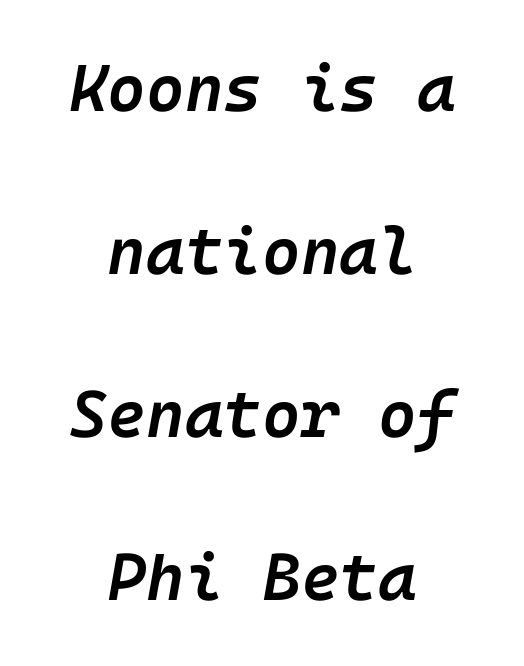
{"italic": "yes", "lean": "right", "slant_degrees": 10, "bold": "semi", "weight": "semibold", "width": "normal", "stroke_contrast": "low", "x_height": "medium", "underline": "no", "align": "center", "line_spacing": "loose", "line_spacing_ratio": 2.47, "letter_spacing": "normal", "letter_spacing_em": 0.0, "glyph_px": 66}
